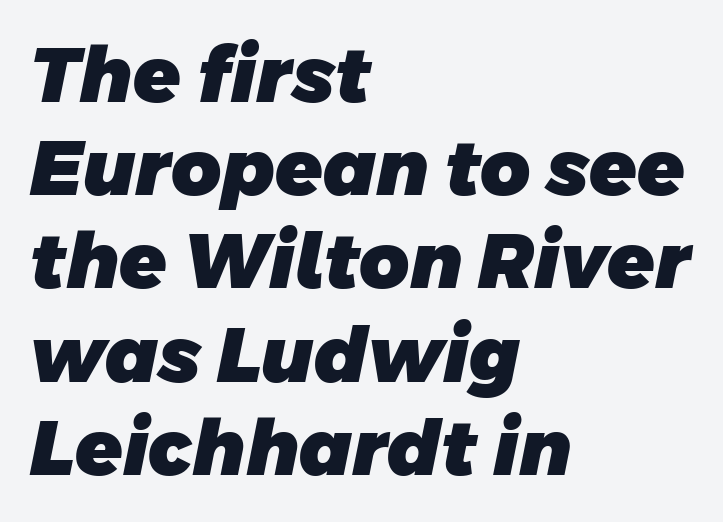
{"serif": "no", "bold": "yes", "weight": "heavy", "width": "normal", "stroke_contrast": "low", "x_height": "large", "monospaced": "no", "underline": "no", "align": "left", "line_spacing_ratio": 1.21, "letter_spacing": "normal", "letter_spacing_em": 0.0, "glyph_px": 77}
